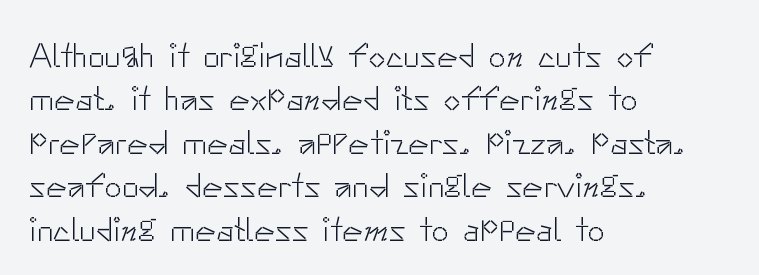
The image shows 35 px light sans-serif type, upright; set left-aligned, line spacing 1.24x, normal letter spacing, not underlined; low stroke contrast and a small x-height.
